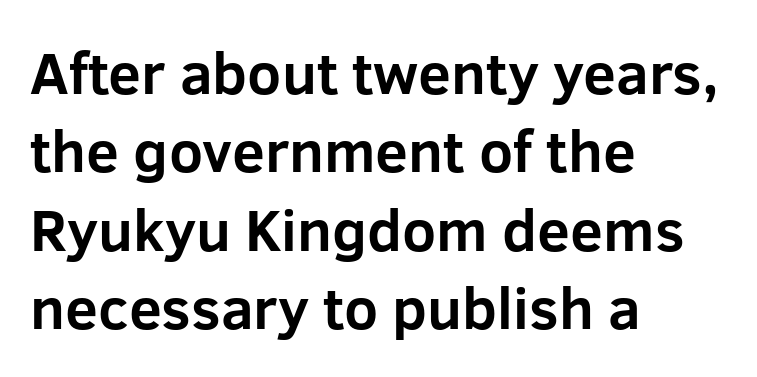
Q: Is the text bold? A: Yes.
Q: Is the text italic (slanted)? A: No, it is upright.
Q: Is the typeface a serif or a sans-serif typeface? A: Sans-serif.
Q: Is the text underlined? A: No.
Q: How is the paragraph aligned? A: Left-aligned.
Q: Is the spacing between letters normal or unusually wide? A: Normal.
Q: Is the spacing between lines tight, normal or loose? A: Normal.
Q: Width (condensed, normal, or wide)? A: Normal.
Q: Stroke contrast? A: Low.
Q: x-height? A: Medium.
Q: Monospaced? A: No.
